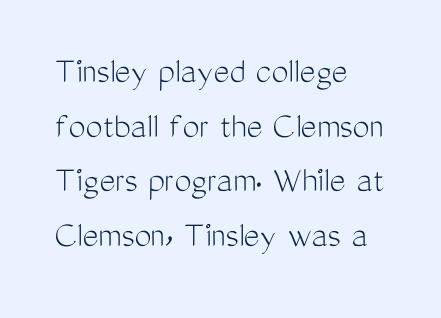
{"serif": "no", "italic": "no", "bold": "no", "weight": "light", "width": "condensed", "stroke_contrast": "medium", "x_height": "medium", "monospaced": "no", "underline": "no", "align": "left", "line_spacing": "normal", "line_spacing_ratio": 1.44, "letter_spacing": "normal", "letter_spacing_em": 0.0, "glyph_px": 38}
